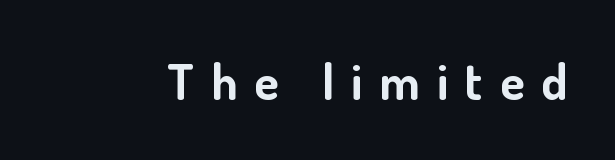
{"serif": "no", "italic": "no", "bold": "yes", "weight": "bold", "width": "normal", "stroke_contrast": "low", "x_height": "small", "monospaced": "no", "underline": "no", "letter_spacing": "wide", "letter_spacing_em": 0.34, "glyph_px": 50}
